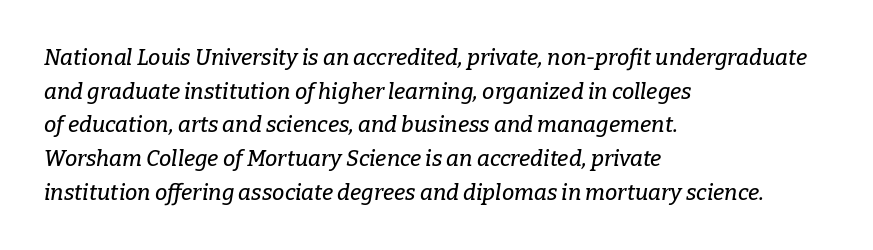
The image shows 22 px text type, italic (leaning right); set left-aligned, normal line spacing (1.53x), normal letter spacing, not underlined.
